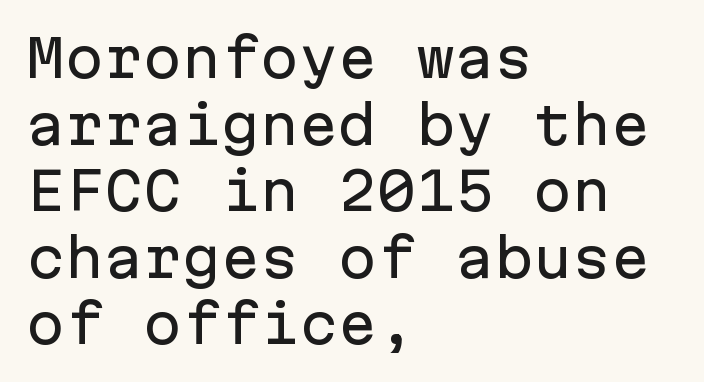
Q: Is the text italic (slanted)? A: No, it is upright.
Q: Is the typeface a serif or a sans-serif typeface? A: Sans-serif.
Q: Is the text underlined? A: No.
Q: How is the paragraph aligned? A: Left-aligned.
Q: Is the spacing between letters normal or unusually wide? A: Normal.
Q: Is the spacing between lines tight, normal or loose? A: Normal.
Q: Width (condensed, normal, or wide)? A: Normal.
Q: Stroke contrast? A: Low.
Q: x-height? A: Medium.
Q: Monospaced? A: Yes.
